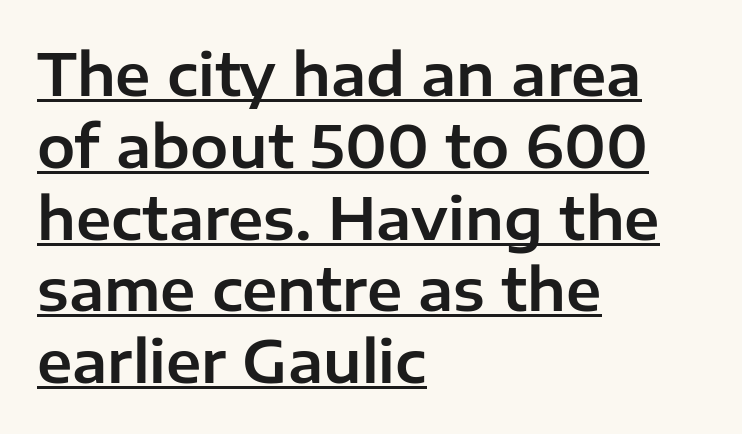
{"serif": "no", "italic": "no", "width": "normal", "stroke_contrast": "low", "x_height": "medium", "monospaced": "no", "underline": "yes", "align": "left", "line_spacing": "normal", "line_spacing_ratio": 1.26, "letter_spacing": "normal", "letter_spacing_em": 0.0, "glyph_px": 57}
